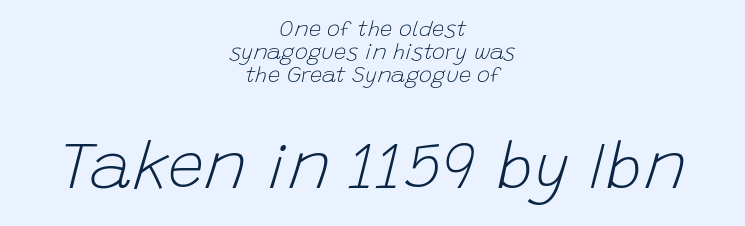
Q: Is the text bold? A: No.
Q: Is the text italic (slanted)? A: Yes, it leans right by about 15 degrees.
Q: Is the text underlined? A: No.
Q: How is the paragraph aligned? A: Centered.
Q: Is the spacing between letters normal or unusually wide? A: Normal.
Q: Is the spacing between lines tight, normal or loose? A: Tight.
Q: Which block of text is set in a larger size, the first (top) or the second (bottom)? A: The second (bottom) one.
Q: Width (condensed, normal, or wide)? A: Normal.
Q: Stroke contrast? A: Low.
Q: x-height? A: Large.
Q: Monospaced? A: No.
